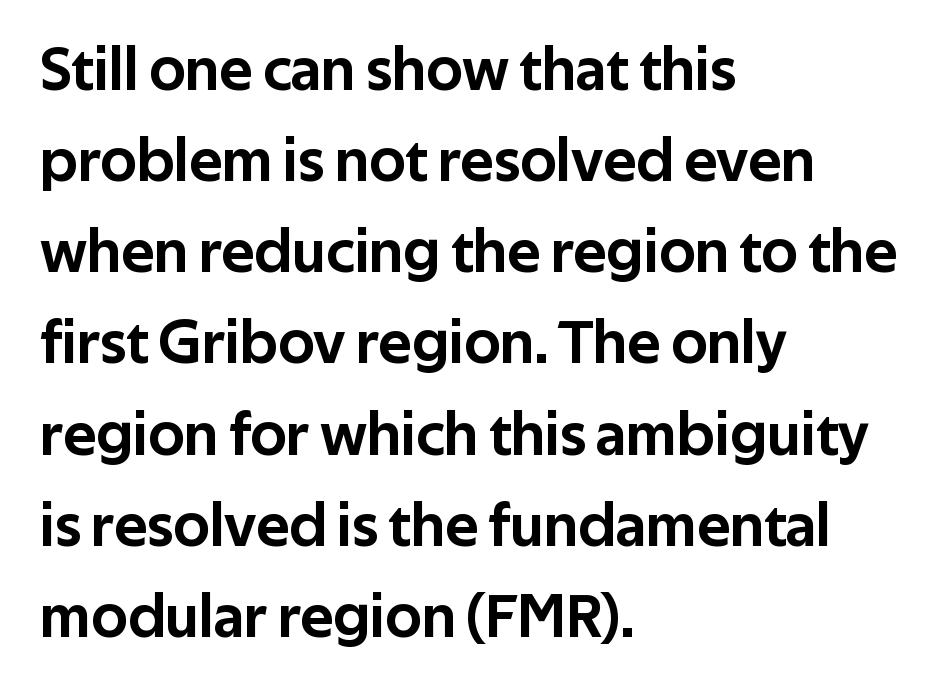
In terms of letterspacing, this is plain default setting. Which margin do the lines hug? The left one — the right edge is uneven. The leading is moderate, giving the passage an even texture. Do the characters align in a grid? No, the font is proportional.
